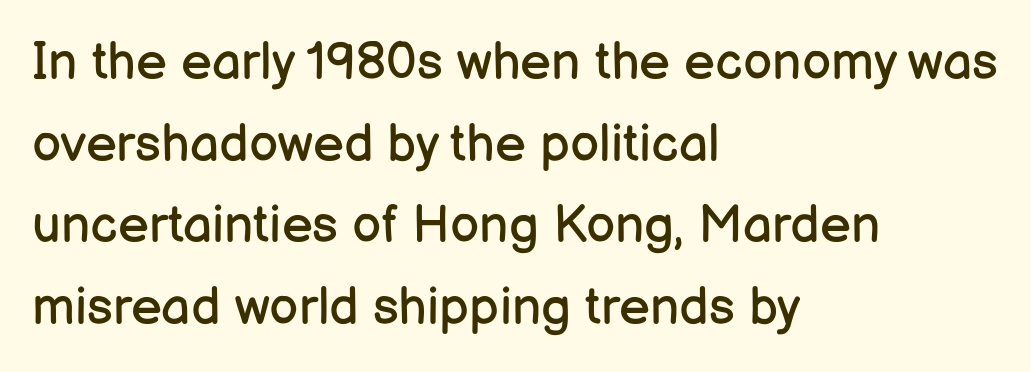
Letters have the restrained weight of plain body copy at most. Honestly, the letter spacing is just normal — you wouldn't notice it. Type without underlining. One glance says typical: line gaps are just what's usual.
